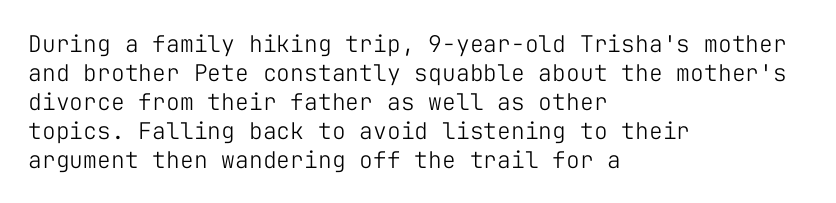
{"italic": "no", "bold": "no", "underline": "no", "align": "left", "line_spacing": "normal", "line_spacing_ratio": 1.26, "letter_spacing": "normal", "letter_spacing_em": 0.0, "glyph_px": 23}
